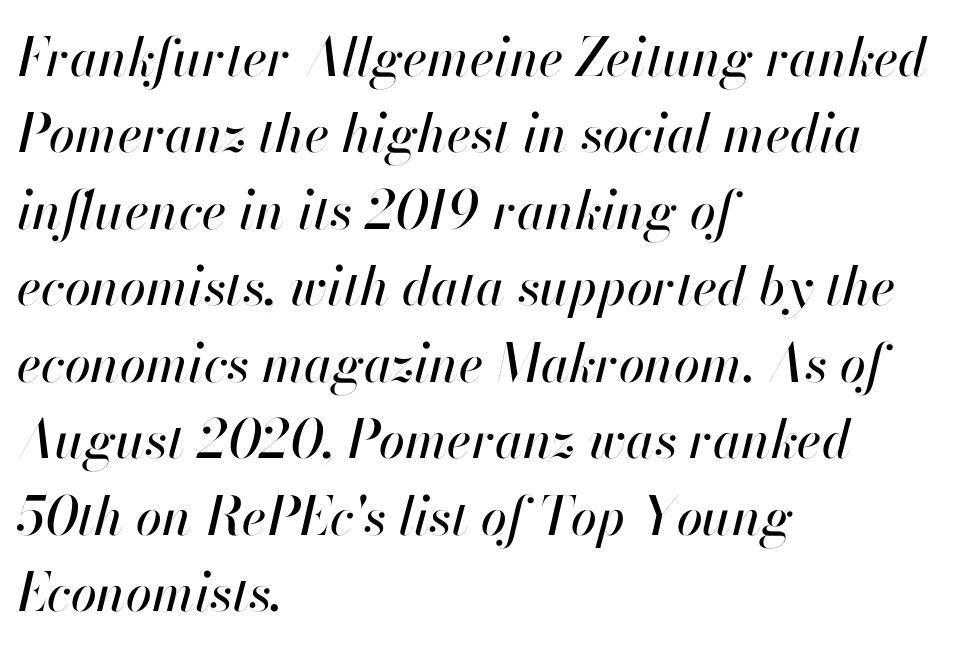
{"italic": "yes", "lean": "right", "slant_degrees": 13, "width": "normal", "stroke_contrast": "high", "x_height": "small", "monospaced": "no", "underline": "no", "align": "left", "line_spacing": "normal", "line_spacing_ratio": 1.47, "letter_spacing": "normal", "letter_spacing_em": 0.0, "glyph_px": 52}
